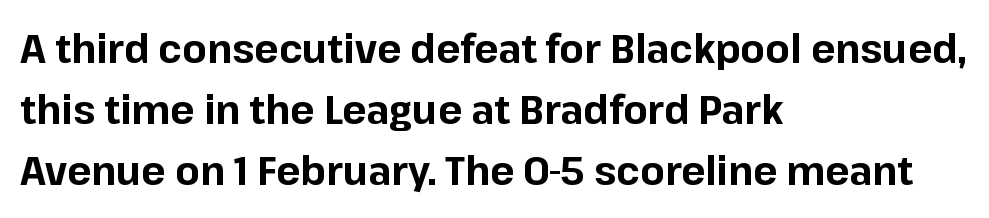
{"serif": "no", "italic": "no", "bold": "yes", "weight": "bold", "width": "normal", "stroke_contrast": "low", "x_height": "medium", "monospaced": "no", "underline": "no", "align": "left", "line_spacing": "normal", "line_spacing_ratio": 1.53, "letter_spacing": "normal", "letter_spacing_em": 0.0, "glyph_px": 40}
